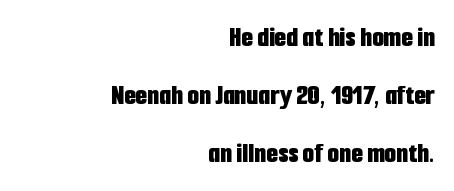
The image shows 30 px bold, condensed sans-serif type, upright; set right-aligned, loose line spacing (1.94x), normal letter spacing, not underlined; low stroke contrast and a medium x-height.
